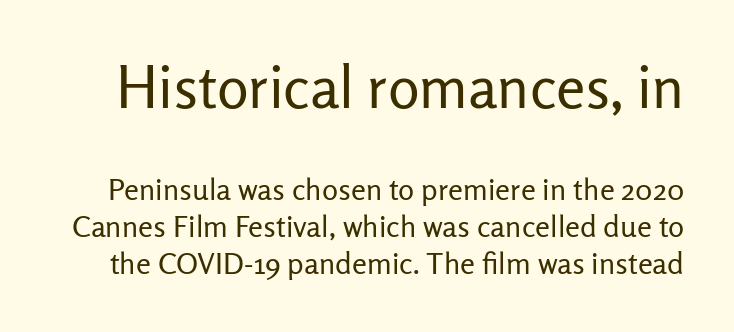
Posture: straight, roman, zero tilt. The weight would be labelled regular, book, light, or lighter still. Classification — sans serif. Glyph-to-glyph distance matches everyday printed text. This layout puts the oversized block above and the modest block below. Proportional: the letters do not fall into vertical columns.
